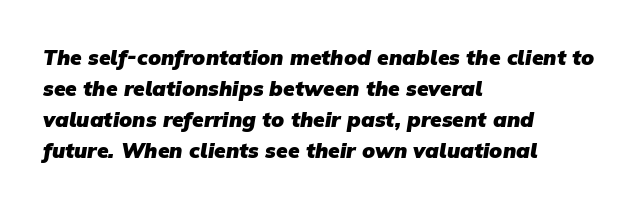
The image shows 21 px bold type; set left-aligned, normal line spacing (1.47x), normal letter spacing, not underlined.
